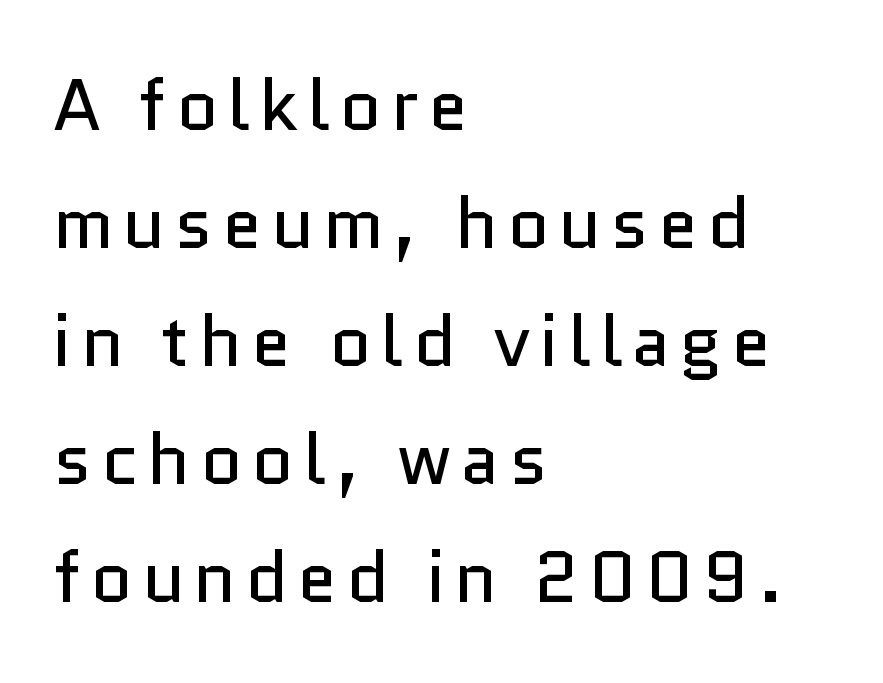
Caption: face not bold, strokes unweighted. Note: no serifs on the glyphs. A typesetter would call this leading conventional body-copy spacing. These lines stack with their left ends in a neat column.
